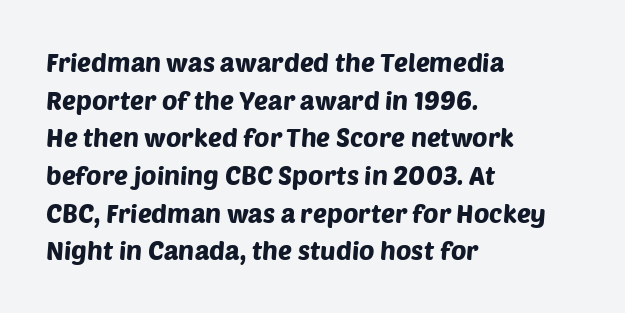
{"underline": "no", "align": "left", "line_spacing": "normal", "line_spacing_ratio": 1.45, "letter_spacing": "normal", "letter_spacing_em": 0.0, "glyph_px": 26}
